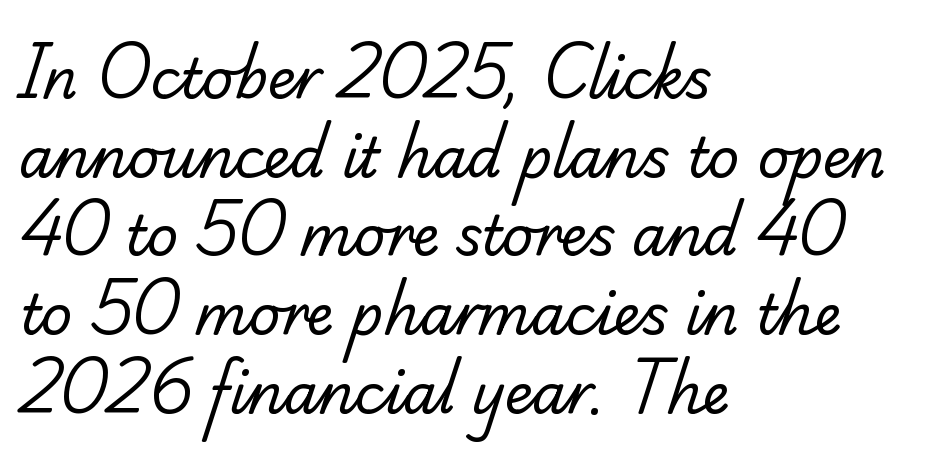
The image shows 55 px regular-weight serif type; set left-aligned, normal line spacing (1.43x), normal letter spacing, not underlined; low stroke contrast and a small x-height.
